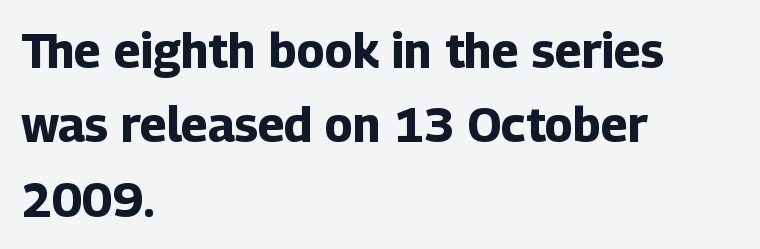
The image shows 48 px bold sans-serif type, upright; set left-aligned, normal line spacing (1.55x), normal letter spacing, not underlined; low stroke contrast and a medium x-height.
